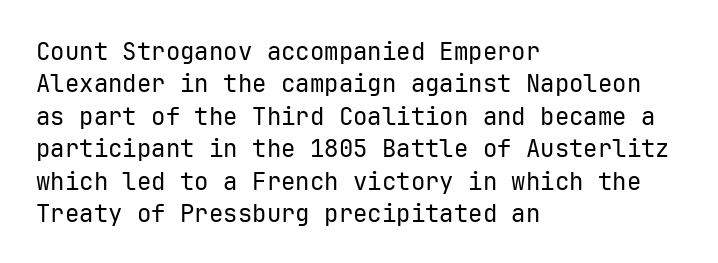
Q: Is the text bold? A: No.
Q: Is the text italic (slanted)? A: No, it is upright.
Q: Is the text underlined? A: No.
Q: How is the paragraph aligned? A: Left-aligned.
Q: Is the spacing between letters normal or unusually wide? A: Normal.
Q: Is the spacing between lines tight, normal or loose? A: Normal.
